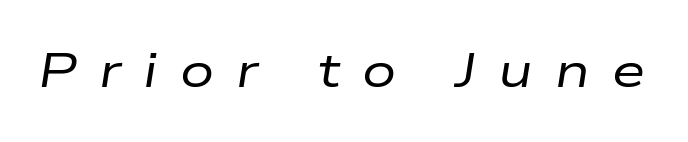
Caption: expanded tracking, letters set apart. The face used here has a pronounced slope to its letters. A clean baseline with only descenders dipping below it. Varying glyph widths throughout — classic text-font behaviour. Letters have the restrained weight of plain body copy at most.
